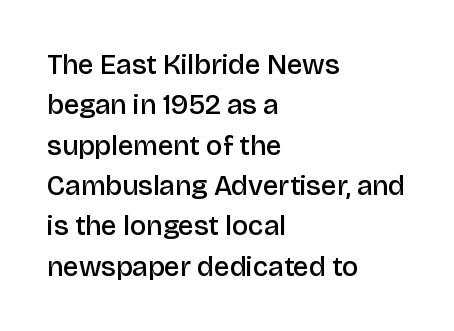
Weight: semibold (demi). Vertical spacing — default. Posture: vertical. Notice how the passage keeps a crisp vertical edge on the left only. The passage shown is typed in a proportional face where columns would drift. Observe the absence of serifs on each vertical stroke in this sample.
